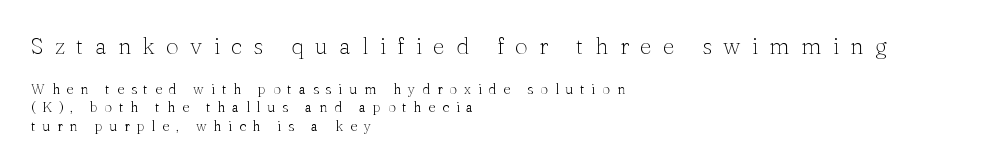
The image shows 23 px text type, upright; set left-aligned, normal line spacing (1.32x), unusually wide letter spacing (+0.49 em), not underlined; the first (top) block is 1.64x larger.
